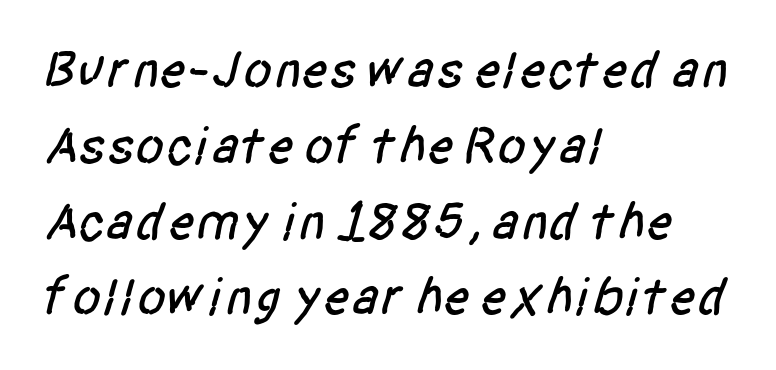
{"serif": "no", "width": "condensed", "stroke_contrast": "low", "x_height": "large", "monospaced": "no", "underline": "no", "align": "left", "line_spacing": "normal", "line_spacing_ratio": 1.43, "letter_spacing": "normal", "letter_spacing_em": 0.0, "glyph_px": 53}
